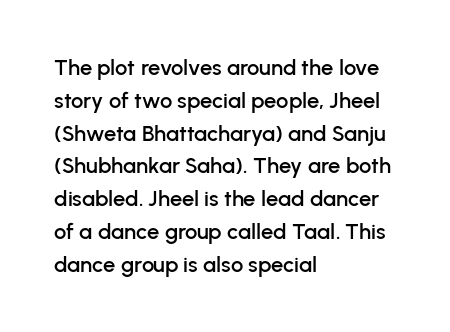
Q: Is the text italic (slanted)? A: No, it is upright.
Q: Is the text underlined? A: No.
Q: How is the paragraph aligned? A: Left-aligned.
Q: Is the spacing between letters normal or unusually wide? A: Normal.
Q: Is the spacing between lines tight, normal or loose? A: Normal.
